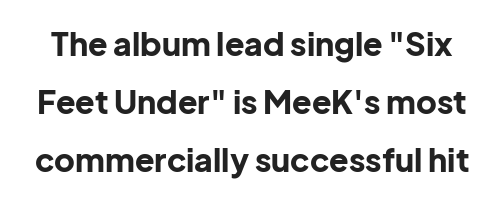
The image shows 32 px bold sans-serif type, upright; set line spacing 1.81x, normal letter spacing, not underlined; low stroke contrast and a medium x-height.
